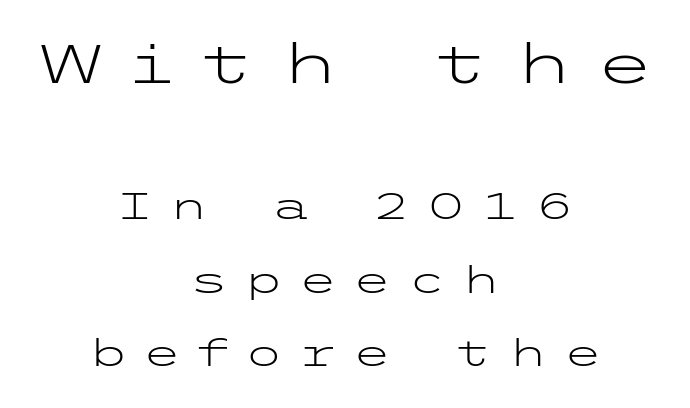
Short and long lines alike share a common midpoint. In terms of posture, this sample is upright. The strokes carry an ordinary text weight at most. Glyph-to-glyph distance is far greater than everyday printed text. A student would notice the top passage is typeset larger than what follows. Check the space under the baseline: it is left empty.
